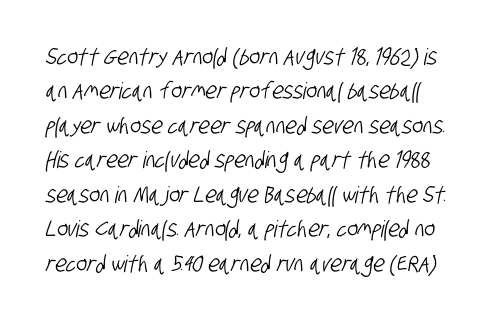
{"underline": "no", "line_spacing": "normal", "line_spacing_ratio": 1.5, "letter_spacing": "normal", "letter_spacing_em": 0.0, "glyph_px": 23}
